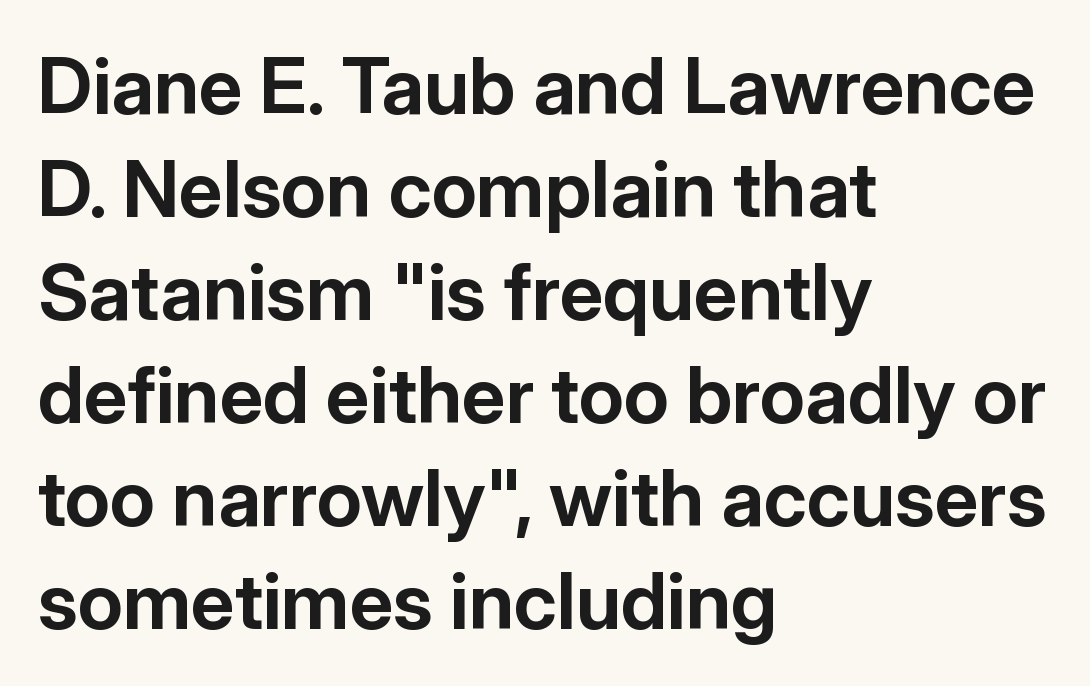
The image shows 78 px bold sans-serif type, upright; set left-aligned, normal line spacing (1.32x), normal letter spacing, not underlined; low stroke contrast and a medium x-height.
